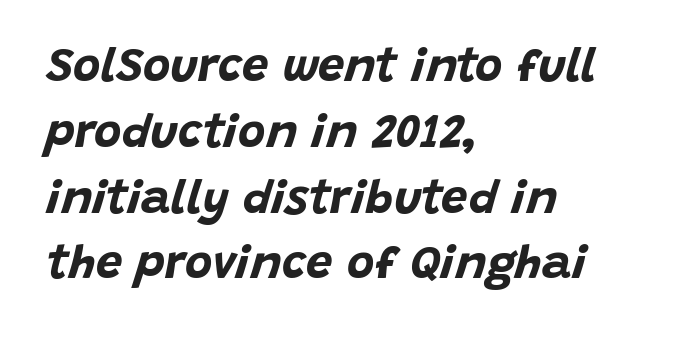
Descender tails drop into unmarked territory. Emphasis by weight is at full strength: bold. Which margin do the lines hug? The left one — the right edge is uneven. The lines sit at an ordinary, default distance from one another. When letters slant like this, we call the style italic.
